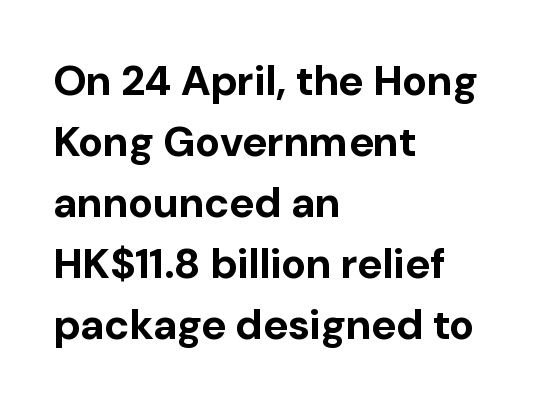
{"serif": "no", "italic": "no", "bold": "yes", "weight": "bold", "width": "normal", "stroke_contrast": "low", "x_height": "medium", "monospaced": "no", "underline": "no", "align": "left", "line_spacing": "normal", "line_spacing_ratio": 1.45, "letter_spacing": "normal", "letter_spacing_em": 0.0, "glyph_px": 42}
